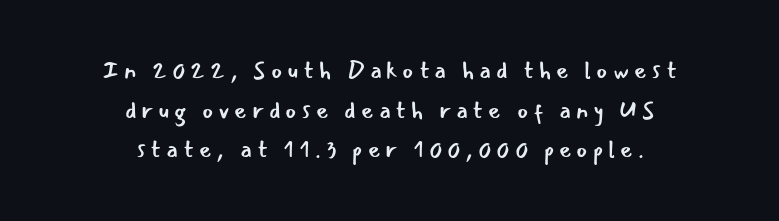
Regarding leading, the lines here are spaced in the standard way. Loose tracking; the words dissolve into strings of separated letters. Notice how the stems are strictly vertical — no italics here. Heft: none added — not bold. Unmarked baselines from the first word to the last.
